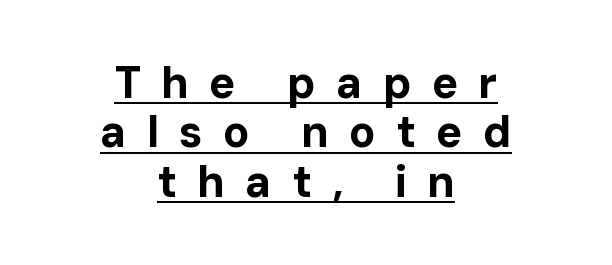
{"serif": "no", "italic": "no", "bold": "yes", "weight": "bold", "width": "normal", "stroke_contrast": "low", "x_height": "medium", "monospaced": "no", "underline": "yes", "align": "center", "line_spacing": "tight", "line_spacing_ratio": 1.12, "letter_spacing": "wide", "letter_spacing_em": 0.46, "glyph_px": 44}
